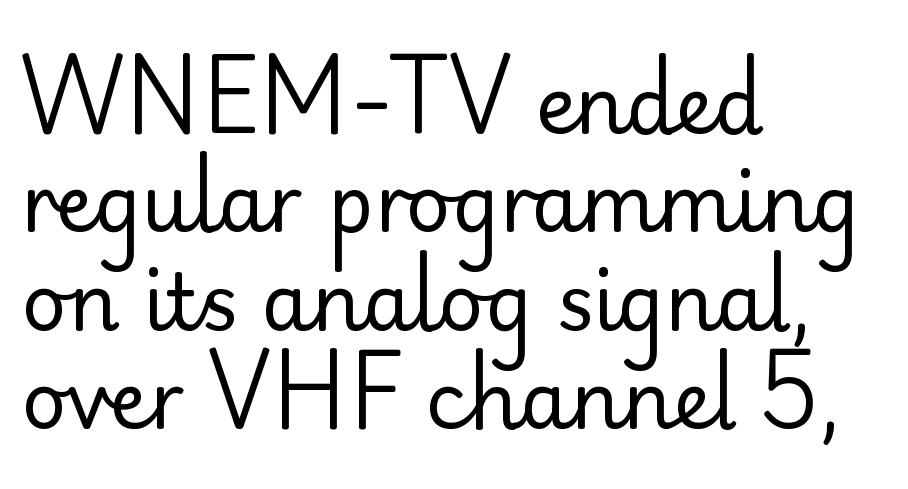
Q: Is the text bold? A: No.
Q: Is the text italic (slanted)? A: No, it is upright.
Q: Is the typeface a serif or a sans-serif typeface? A: Sans-serif.
Q: Is the text underlined? A: No.
Q: How is the paragraph aligned? A: Left-aligned.
Q: Is the spacing between letters normal or unusually wide? A: Normal.
Q: Is the spacing between lines tight, normal or loose? A: Normal.
Q: Width (condensed, normal, or wide)? A: Normal.
Q: Stroke contrast? A: Low.
Q: x-height? A: Small.
Q: Monospaced? A: No.
